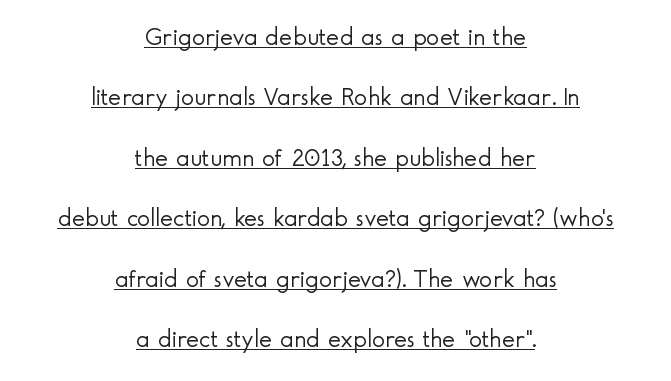
{"italic": "no", "bold": "no", "underline": "yes", "align": "center", "line_spacing": "loose", "line_spacing_ratio": 2.42, "letter_spacing": "normal", "letter_spacing_em": 0.0, "glyph_px": 25}
